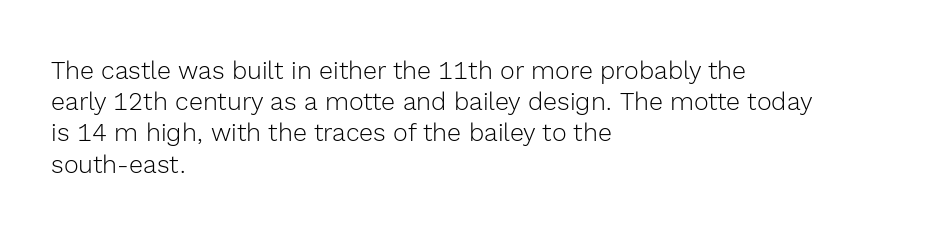
{"italic": "no", "bold": "no", "underline": "no", "align": "left", "line_spacing": "normal", "line_spacing_ratio": 1.25, "letter_spacing": "normal", "letter_spacing_em": 0.0, "glyph_px": 25}
